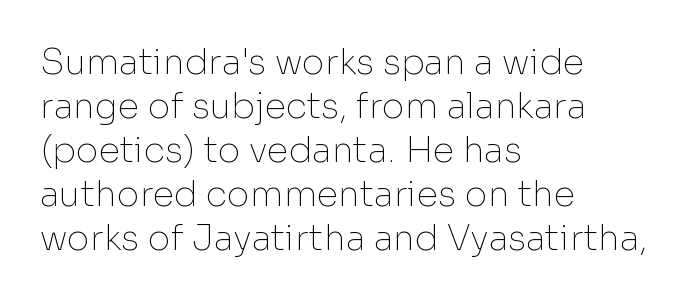
Upright lettering throughout. The gaps between neighbouring characters are ordinary and unremarkable. Nothing sits at the stroke ends, so this counts as sans-serif. Interline gaps are of average width in this sample. Bold? No — there's no thickening of the strokes.
